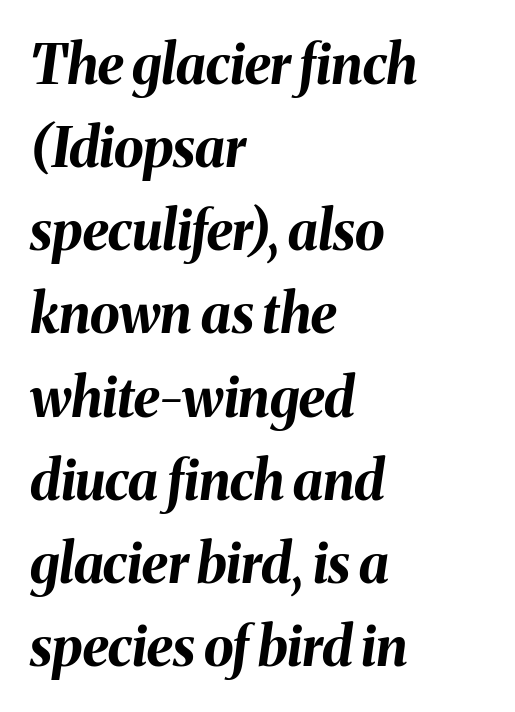
The image shows 54 px bold type, italic (leaning right); set left-aligned, normal line spacing (1.54x), normal letter spacing, not underlined; medium stroke contrast and a medium x-height.
